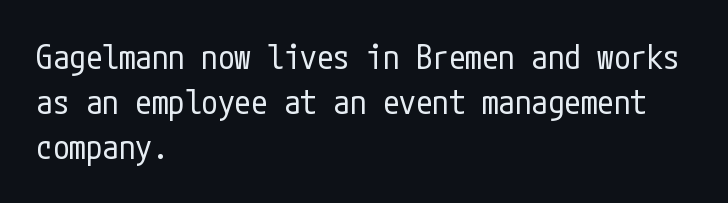
Q: Is the text bold? A: No.
Q: Is the text italic (slanted)? A: No, it is upright.
Q: Is the typeface a serif or a sans-serif typeface? A: Sans-serif.
Q: Is the text underlined? A: No.
Q: How is the paragraph aligned? A: Left-aligned.
Q: Is the spacing between letters normal or unusually wide? A: Normal.
Q: Is the spacing between lines tight, normal or loose? A: Normal.
Q: Width (condensed, normal, or wide)? A: Condensed.
Q: Stroke contrast? A: Low.
Q: x-height? A: Medium.
